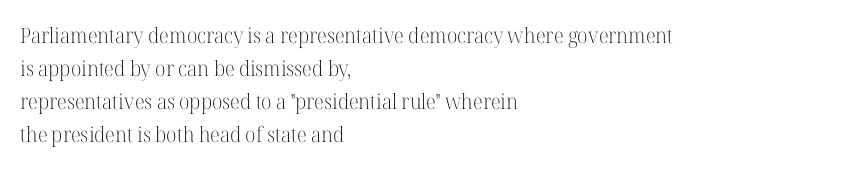
Q: Is the text bold? A: No.
Q: Is the text italic (slanted)? A: No, it is upright.
Q: Is the text underlined? A: No.
Q: How is the paragraph aligned? A: Left-aligned.
Q: Is the spacing between letters normal or unusually wide? A: Normal.
Q: Is the spacing between lines tight, normal or loose? A: Normal.
